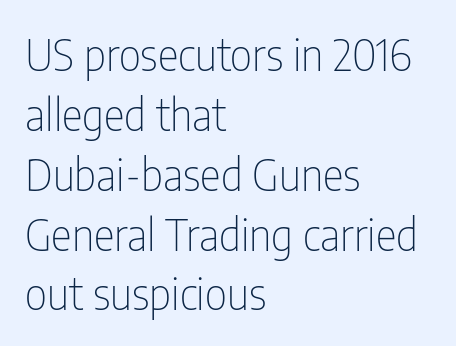
The image shows 44 px thin, condensed sans-serif type, upright; set left-aligned, normal line spacing (1.36x), normal letter spacing, not underlined; low stroke contrast and a medium x-height.
